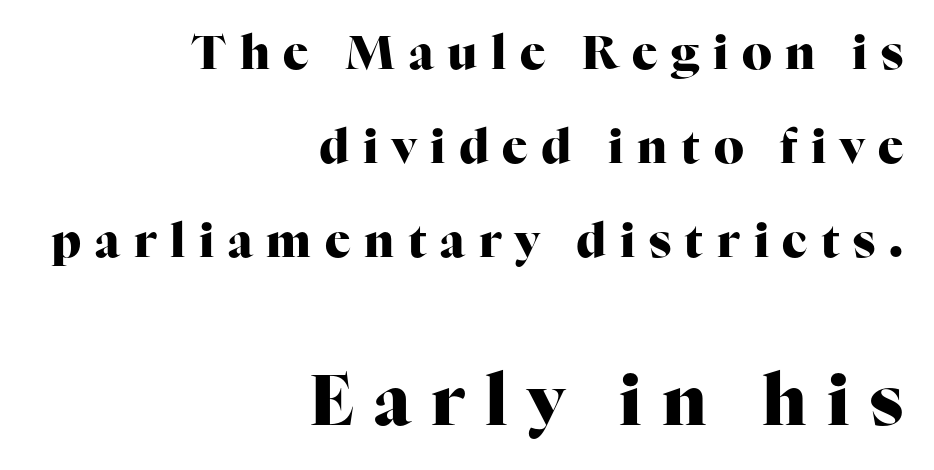
{"serif": "yes", "italic": "no", "bold": "yes", "weight": "heavy", "width": "normal", "stroke_contrast": "high", "x_height": "medium", "monospaced": "no", "underline": "no", "align": "right", "line_spacing": "loose", "line_spacing_ratio": 2.0, "letter_spacing": "wide", "letter_spacing_em": 0.29, "larger_block": "second", "size_ratio": 1.49, "glyph_px": 70}
